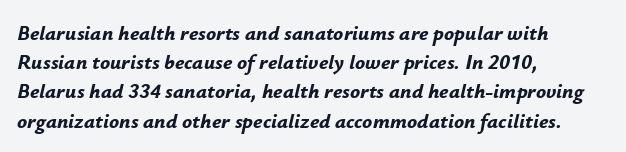
Q: Is the text bold? A: Yes.
Q: Is the text italic (slanted)? A: Yes, it leans right by about 12 degrees.
Q: Is the text underlined? A: No.
Q: How is the paragraph aligned? A: Left-aligned.
Q: Is the spacing between letters normal or unusually wide? A: Normal.
Q: Is the spacing between lines tight, normal or loose? A: Normal.
